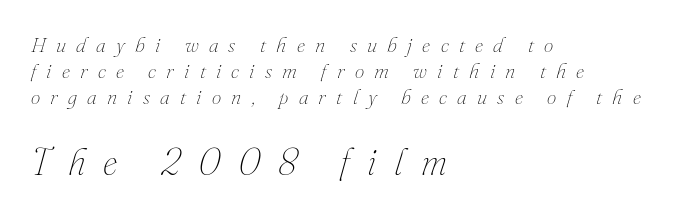
The image shows 37 px thin type, italic (leaning right); set left-aligned, line spacing 1.23x, unusually wide letter spacing (+0.49 em), not underlined; the second (bottom) block is 1.76x larger; medium stroke contrast and a small x-height.
